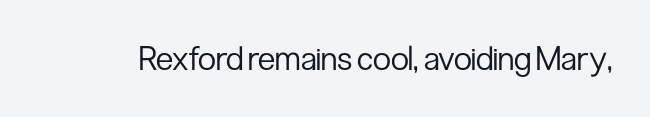
Q: Is the text bold? A: No.
Q: Is the text italic (slanted)? A: No, it is upright.
Q: Is the typeface a serif or a sans-serif typeface? A: Sans-serif.
Q: Is the text underlined? A: No.
Q: Is the spacing between letters normal or unusually wide? A: Normal.
Q: Width (condensed, normal, or wide)? A: Condensed.
Q: Stroke contrast? A: Low.
Q: x-height? A: Medium.
Q: Monospaced? A: No.
